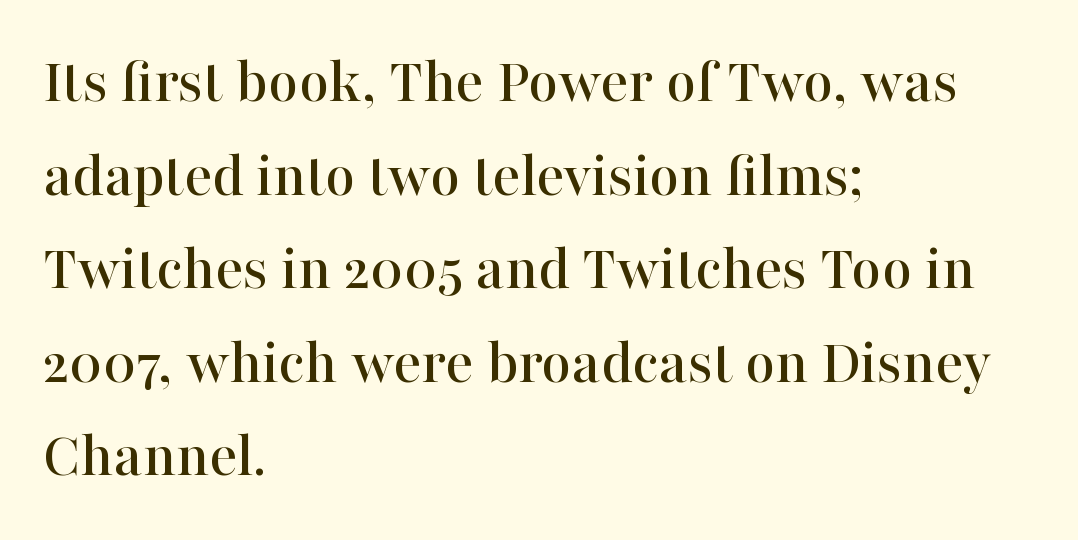
Q: Is the text italic (slanted)? A: No, it is upright.
Q: Is the typeface a serif or a sans-serif typeface? A: Serif.
Q: Is the text underlined? A: No.
Q: How is the paragraph aligned? A: Left-aligned.
Q: Is the spacing between letters normal or unusually wide? A: Normal.
Q: Is the spacing between lines tight, normal or loose? A: Normal.
Q: Width (condensed, normal, or wide)? A: Normal.
Q: Stroke contrast? A: High.
Q: x-height? A: Medium.
Q: Monospaced? A: No.
